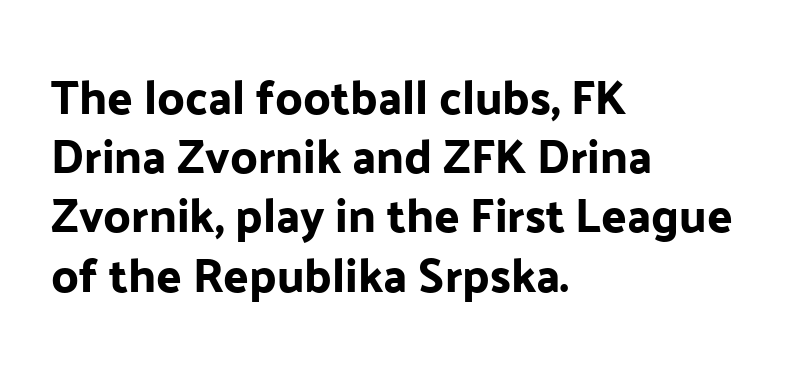
{"serif": "no", "italic": "no", "width": "normal", "stroke_contrast": "low", "x_height": "medium", "monospaced": "no", "underline": "no", "align": "left", "line_spacing": "normal", "line_spacing_ratio": 1.26, "letter_spacing": "normal", "letter_spacing_em": 0.0, "glyph_px": 47}
